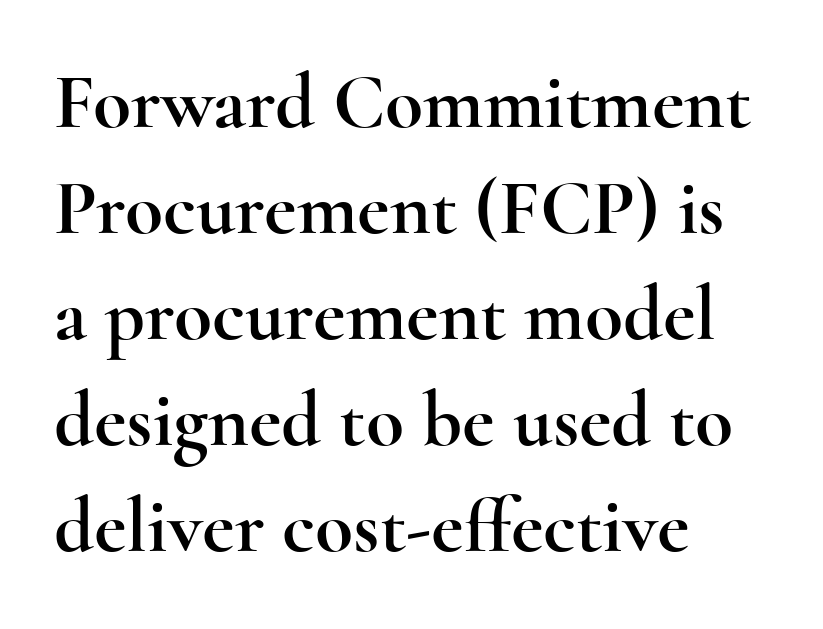
{"serif": "yes", "italic": "no", "width": "wide", "x_height": "small", "monospaced": "no", "underline": "no", "align": "left", "line_spacing": "normal", "line_spacing_ratio": 1.36, "letter_spacing": "normal", "letter_spacing_em": 0.0, "glyph_px": 78}
